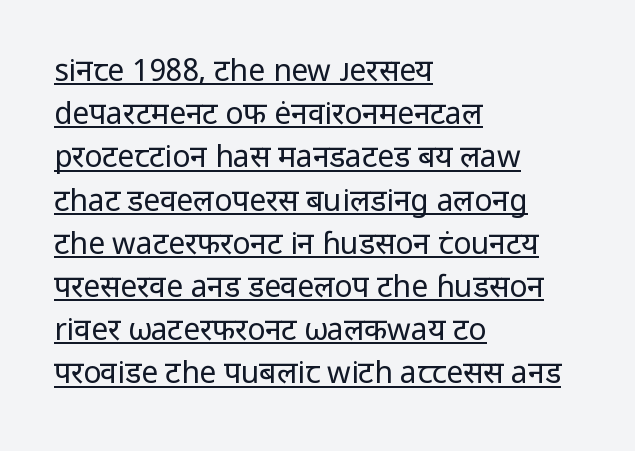
Q: Is the text bold? A: No.
Q: Is the text italic (slanted)? A: No, it is upright.
Q: Is the typeface a serif or a sans-serif typeface? A: Sans-serif.
Q: Is the text underlined? A: Yes.
Q: How is the paragraph aligned? A: Left-aligned.
Q: Is the spacing between letters normal or unusually wide? A: Normal.
Q: Is the spacing between lines tight, normal or loose? A: Normal.
Q: Width (condensed, normal, or wide)? A: Normal.
Q: Stroke contrast? A: Low.
Q: x-height? A: Medium.
Q: Monospaced? A: No.
